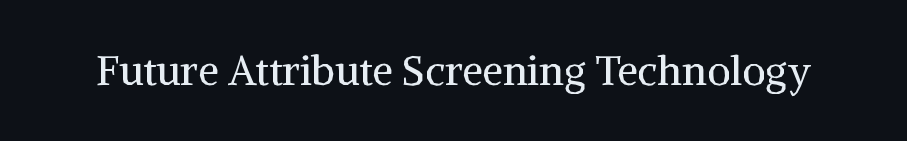
{"serif": "yes", "italic": "no", "bold": "no", "weight": "regular", "width": "normal", "stroke_contrast": "medium", "x_height": "medium", "monospaced": "no", "underline": "no", "letter_spacing": "normal", "letter_spacing_em": 0.0, "glyph_px": 41}
